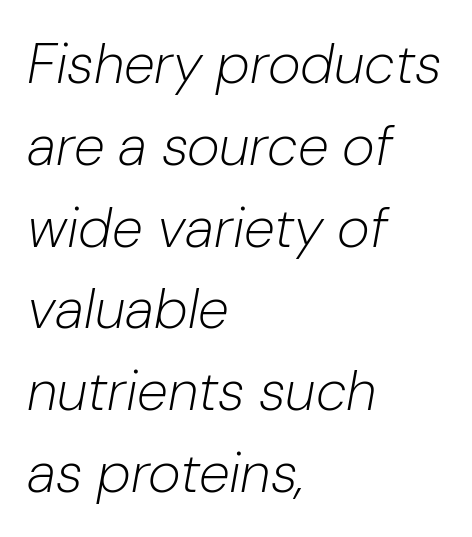
Proportional: the letters do not fall into vertical columns. The letters are slanted; this is an italic face. Caption: multi-line text, flush left, ragged right. A light-to-regular cut is what we see here. Nothing unusual about the tracking: characters are spaced as the font intends. Nobody drew a line under any word here.
